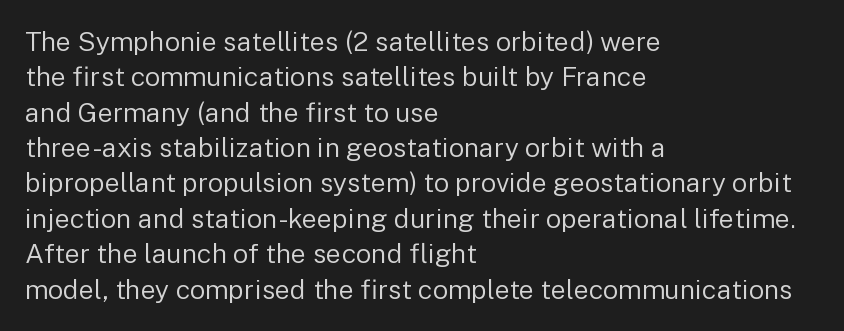
Q: Is the text bold? A: No.
Q: Is the text italic (slanted)? A: No, it is upright.
Q: Is the text underlined? A: No.
Q: How is the paragraph aligned? A: Left-aligned.
Q: Is the spacing between letters normal or unusually wide? A: Normal.
Q: Is the spacing between lines tight, normal or loose? A: Normal.
